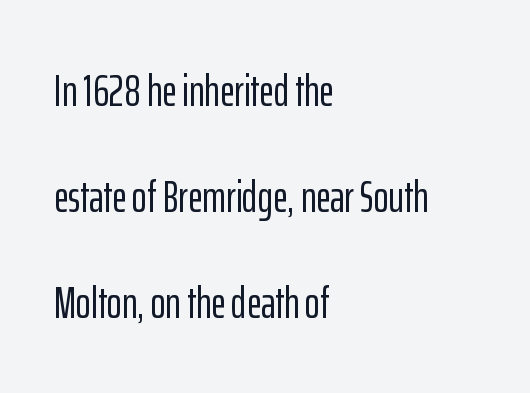
Q: Is the text italic (slanted)? A: No, it is upright.
Q: Is the typeface a serif or a sans-serif typeface? A: Sans-serif.
Q: Is the text underlined? A: No.
Q: How is the paragraph aligned? A: Left-aligned.
Q: Is the spacing between letters normal or unusually wide? A: Normal.
Q: Is the spacing between lines tight, normal or loose? A: Loose.
Q: Width (condensed, normal, or wide)? A: Condensed.
Q: Stroke contrast? A: Low.
Q: x-height? A: Medium.
Q: Monospaced? A: No.
